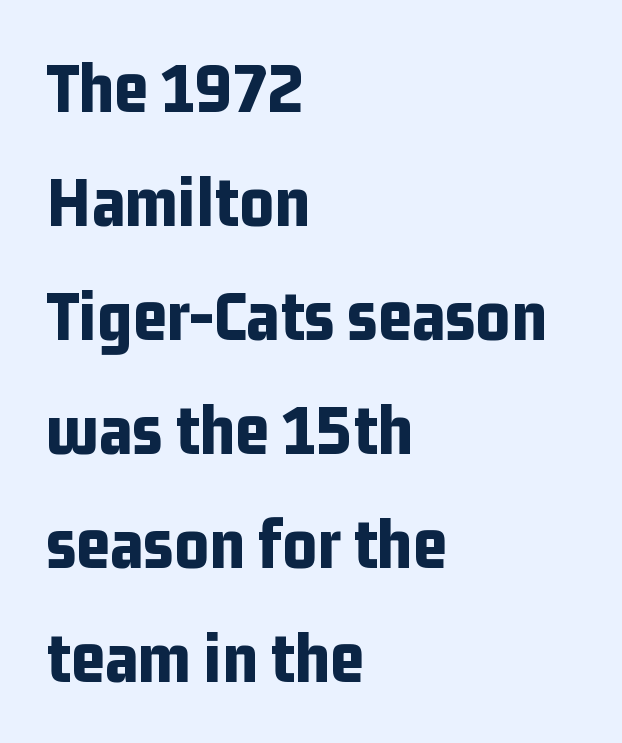
The paragraph has a hard left edge and a soft right edge. In terms of letterform style, serifs are entirely absent. Beneath every word, the page is bare. This sample uses plain, unmodified letter spacing. Bold? Absolutely — the strokes are thick and heavy.
